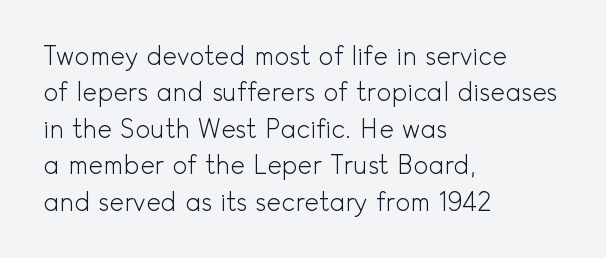
Q: Is the text bold? A: No.
Q: Is the text italic (slanted)? A: No, it is upright.
Q: Is the text underlined? A: No.
Q: How is the paragraph aligned? A: Left-aligned.
Q: Is the spacing between letters normal or unusually wide? A: Normal.
Q: Is the spacing between lines tight, normal or loose? A: Normal.
